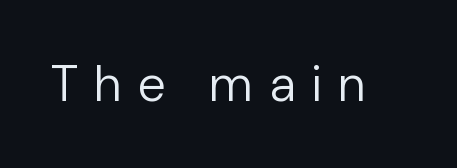
{"serif": "no", "italic": "no", "bold": "no", "weight": "regular", "width": "normal", "stroke_contrast": "low", "x_height": "medium", "monospaced": "no", "underline": "no", "letter_spacing": "wide", "letter_spacing_em": 0.35, "glyph_px": 50}
